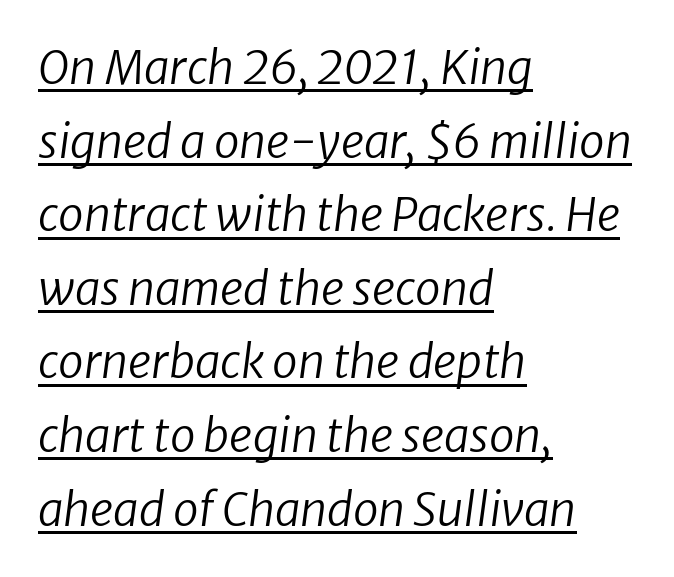
Q: Is the text bold? A: No.
Q: Is the text italic (slanted)? A: Yes, it leans right by about 8 degrees.
Q: Is the text underlined? A: Yes.
Q: How is the paragraph aligned? A: Left-aligned.
Q: Is the spacing between letters normal or unusually wide? A: Normal.
Q: Is the spacing between lines tight, normal or loose? A: Normal.
Q: Width (condensed, normal, or wide)? A: Normal.
Q: Stroke contrast? A: Low.
Q: x-height? A: Medium.
Q: Monospaced? A: No.
